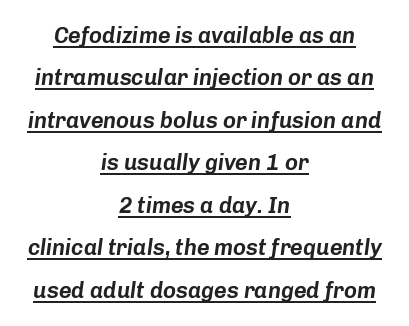
The image shows 22 px text type, italic (leaning right); set centered, loose line spacing (1.93x), normal letter spacing, underlined.
